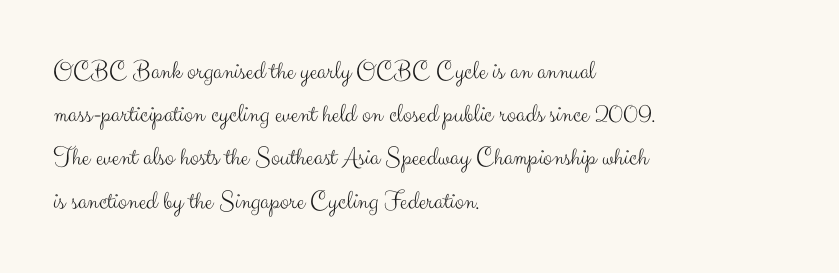
Notice how descenders clear the ascenders below comfortably — that's standard leading. Visually the block forms a straight wall on the left and a jagged coastline on the right. Descenders hang freely into open space. The type is set solid horizontally, with unmodified tracking. Heft: none added — not bold.
